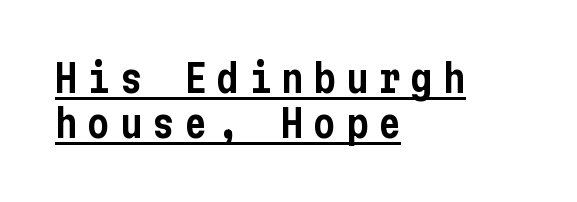
The image shows 38 px condensed sans-serif type, upright; set left-aligned, line spacing 1.19x, unusually wide letter spacing (+0.25 em), underlined; low stroke contrast and a medium x-height.
